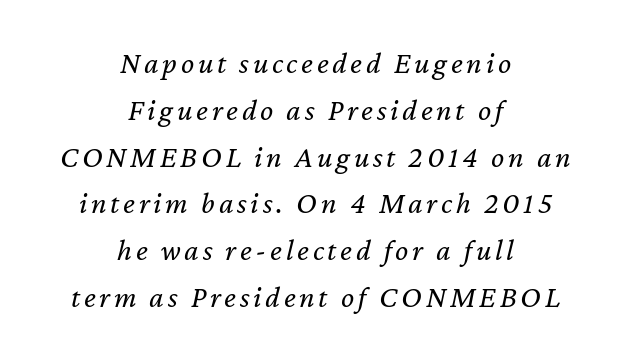
Reading down the block, each line starts at a different indent, mirrored at its end. Ink coverage per letter is moderate at most. The letters are slanted; this is an italic face. Interline gaps are of average width in this sample. The letters advance in unequal steps, a hallmark of proportional type.
